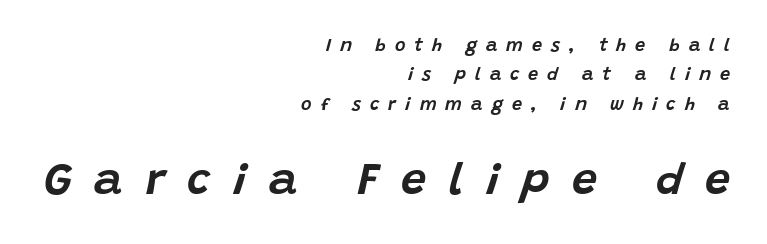
Q: Is the text italic (slanted)? A: Yes, it leans right by about 15 degrees.
Q: Is the text underlined? A: No.
Q: How is the paragraph aligned? A: Right-aligned.
Q: Is the spacing between letters normal or unusually wide? A: Unusually wide.
Q: Is the spacing between lines tight, normal or loose? A: Normal.
Q: Which block of text is set in a larger size, the first (top) or the second (bottom)? A: The second (bottom) one.
Q: Width (condensed, normal, or wide)? A: Normal.
Q: Stroke contrast? A: Low.
Q: x-height? A: Large.
Q: Monospaced? A: No.
